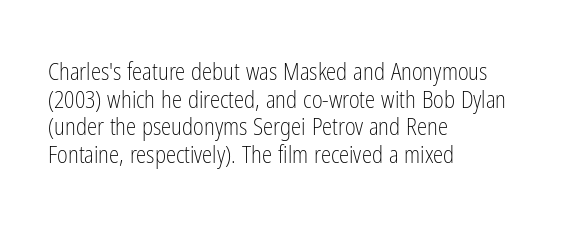
The image shows 23 px text type, upright; set left-aligned, line spacing 1.2x, normal letter spacing, not underlined.
